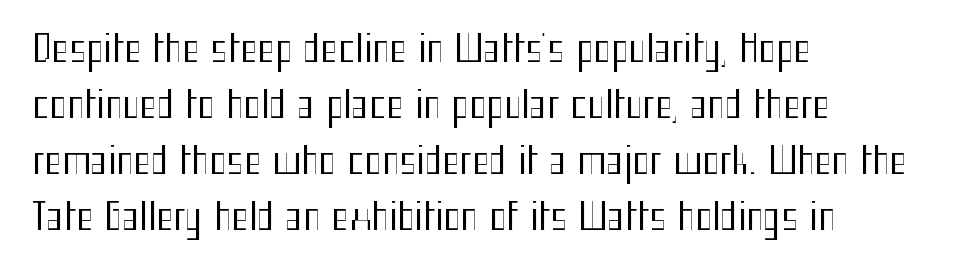
Q: Is the text bold? A: No.
Q: Is the text italic (slanted)? A: No, it is upright.
Q: Is the typeface a serif or a sans-serif typeface? A: Sans-serif.
Q: Is the text underlined? A: No.
Q: How is the paragraph aligned? A: Left-aligned.
Q: Is the spacing between letters normal or unusually wide? A: Normal.
Q: Is the spacing between lines tight, normal or loose? A: Normal.
Q: Width (condensed, normal, or wide)? A: Condensed.
Q: Stroke contrast? A: Medium.
Q: x-height? A: Medium.
Q: Monospaced? A: No.
